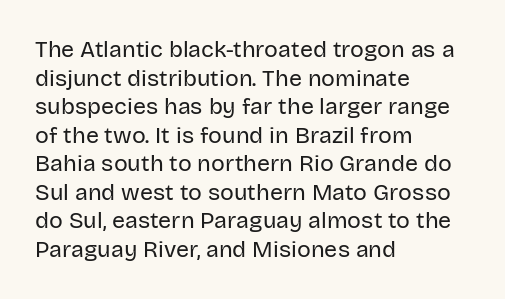
Beneath every word, the page is bare. On a weight scale, this lands at 450 or below. Look at the tracking — it's just the regular setting, nothing added. The typesetter chose a ragged-right arrangement here. Upright lettering throughout.
